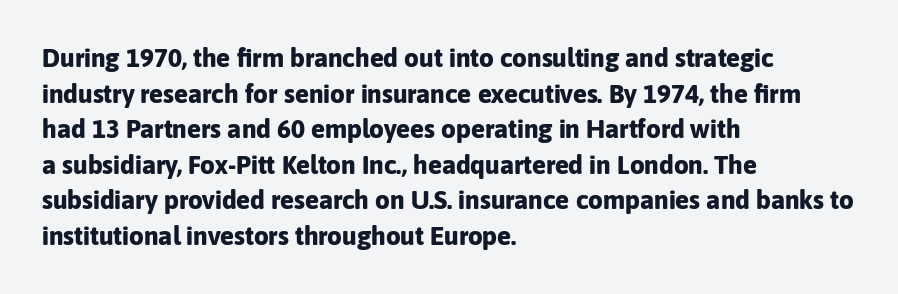
{"italic": "no", "bold": "yes", "underline": "no", "align": "left", "line_spacing": "normal", "line_spacing_ratio": 1.37, "letter_spacing": "normal", "letter_spacing_em": 0.0, "glyph_px": 26}
